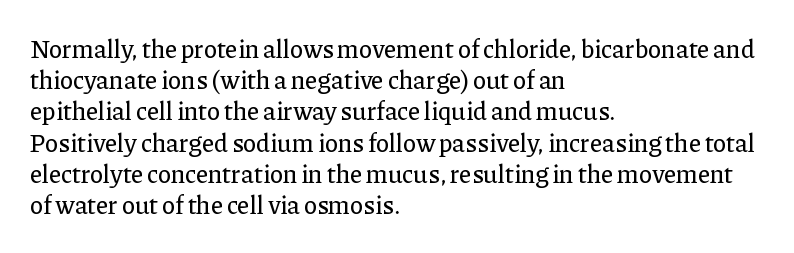
The image shows 25 px text type, upright; set left-aligned, normal line spacing (1.25x), normal letter spacing, not underlined.
